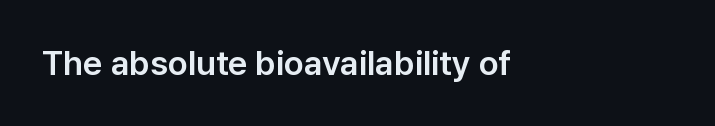
Is the letter spacing exaggerated? No — it looks like the ordinary default. Every stem runs plumb, perpendicular to the baseline. Each line starts at the same left margin while the right side varies. The designer went with a sans here, leaving each stem footless.
